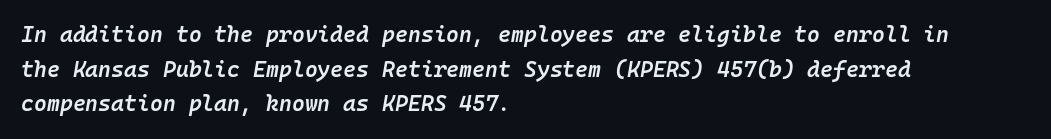
The image shows 22 px text type, italic (leaning right); set left-aligned, normal line spacing (1.57x), normal letter spacing, not underlined.
